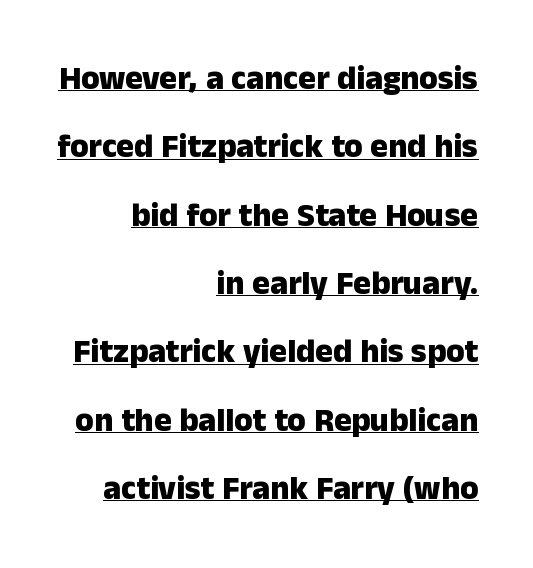
Look at the bottom of the vertical strokes: they stop flat, with no serifs. The string is rendered with underlining switched on. Widely set lines give the paragraph a tall, airy silhouette. The typesetter chose a ragged-left arrangement here. Heavy-handed strokes throughout: this text is bold.
